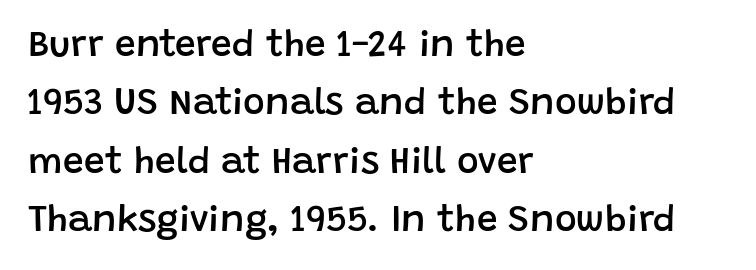
The image shows 37 px semibold sans-serif type, upright; set left-aligned, normal line spacing (1.58x), normal letter spacing, not underlined; low stroke contrast and a large x-height.
